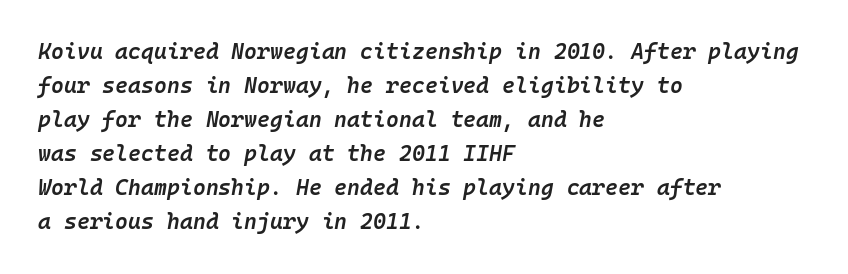
The image shows 22 px text type, italic (leaning right); set left-aligned, normal line spacing (1.55x), normal letter spacing, not underlined.
